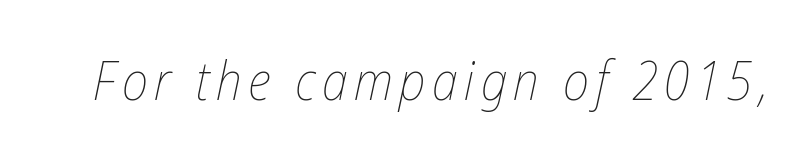
The image shows 53 px thin, condensed type, italic (leaning right); set not underlined; low stroke contrast and a medium x-height.
